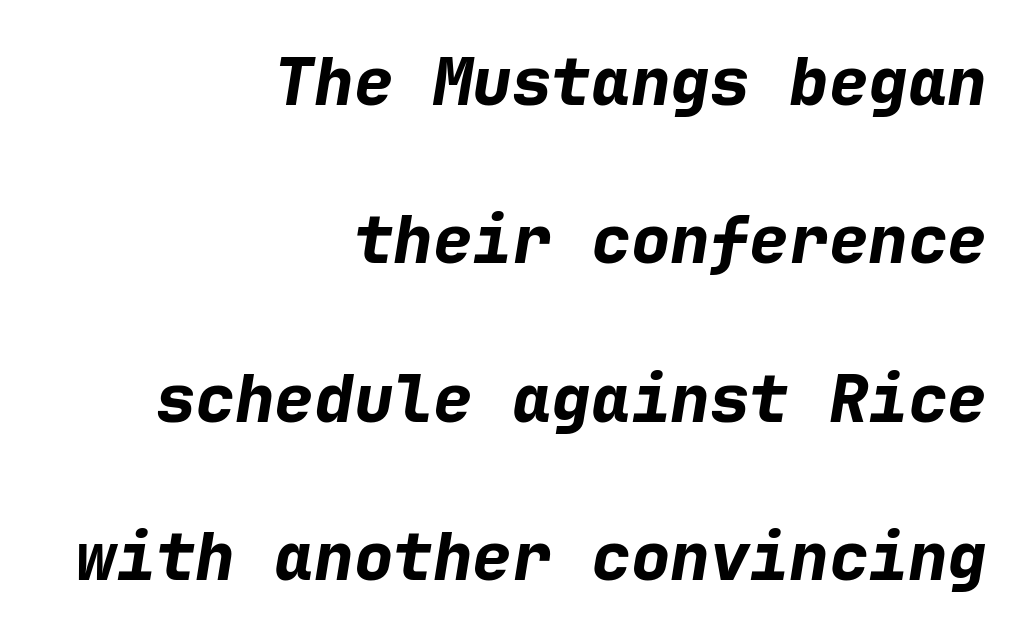
What stands out about the letter spacing? Nothing — it is the standard amount. Does the leading feel generous? Absolutely, it's lavish. The paragraph has a hard right edge and a soft left edge. The specimen reads as italic at a glance. Fixed-width glyphs throughout — classic coding-font behaviour. How heavy is the stroke? Heavy — this is a bold.
